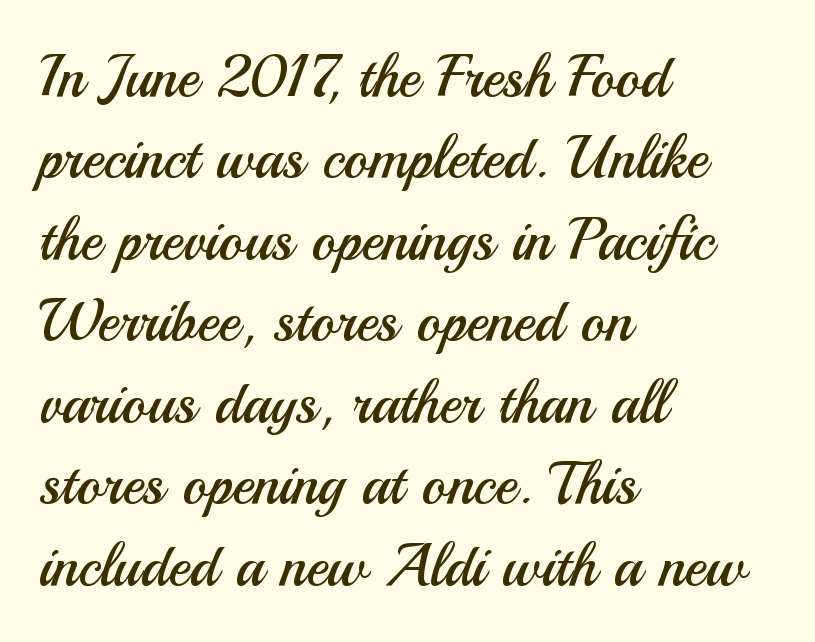
The strokes carry an ordinary text weight at most. Note the varied advance widths — an 'i' is clearly narrower than an 'm'. Students, observe: this is what conventionally led text looks like. This rendering leaves character spacing at its baseline value. The string is rendered with underlining switched off.
